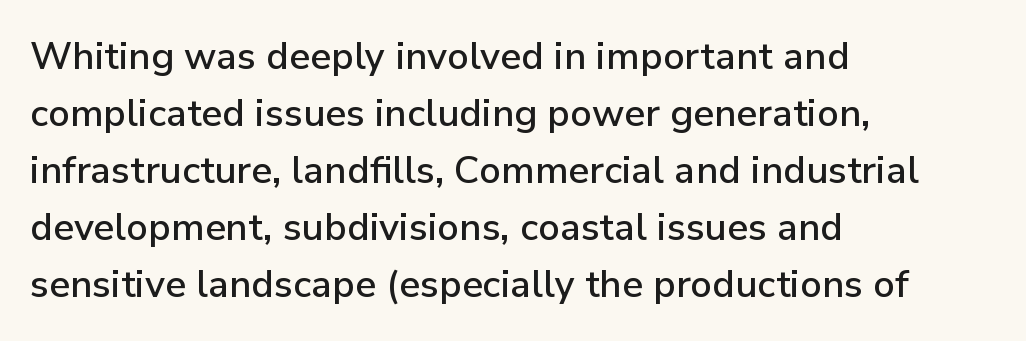
The image shows 38 px sans-serif type, upright; set left-aligned, normal line spacing (1.5x), normal letter spacing, not underlined; low stroke contrast and a medium x-height.
